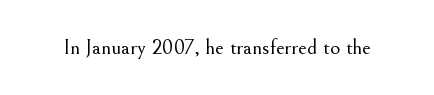
Q: Is the text bold? A: No.
Q: Is the text italic (slanted)? A: No, it is upright.
Q: Is the text underlined? A: No.
Q: Is the spacing between letters normal or unusually wide? A: Normal.
